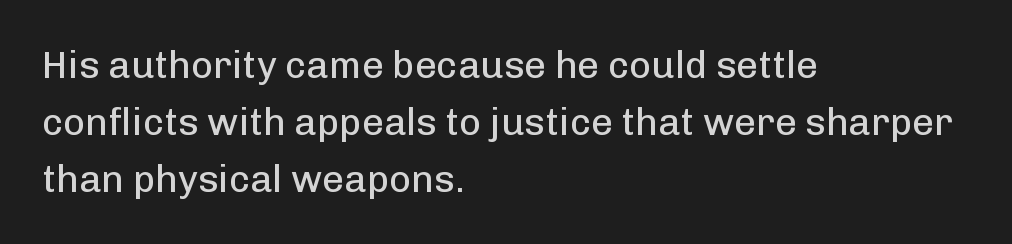
{"serif": "no", "italic": "no", "bold": "no", "weight": "regular", "width": "normal", "stroke_contrast": "low", "x_height": "medium", "monospaced": "no", "underline": "no", "align": "left", "line_spacing": "normal", "line_spacing_ratio": 1.5, "letter_spacing": "normal", "letter_spacing_em": 0.0, "glyph_px": 38}
